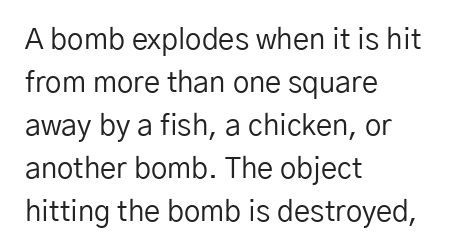
{"serif": "no", "italic": "no", "bold": "no", "weight": "regular", "width": "normal", "stroke_contrast": "low", "x_height": "medium", "monospaced": "no", "underline": "no", "align": "left", "line_spacing": "normal", "line_spacing_ratio": 1.48, "letter_spacing": "normal", "letter_spacing_em": 0.0, "glyph_px": 29}
